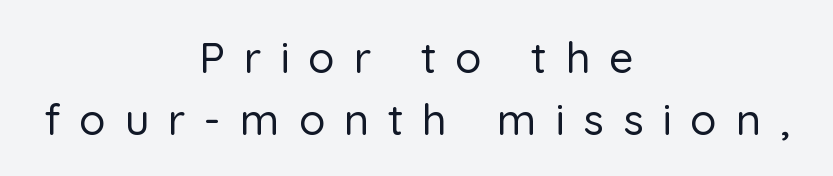
{"serif": "no", "italic": "no", "width": "normal", "stroke_contrast": "low", "x_height": "medium", "monospaced": "no", "underline": "no", "align": "center", "line_spacing": "normal", "line_spacing_ratio": 1.44, "letter_spacing": "wide", "letter_spacing_em": 0.44, "glyph_px": 43}
